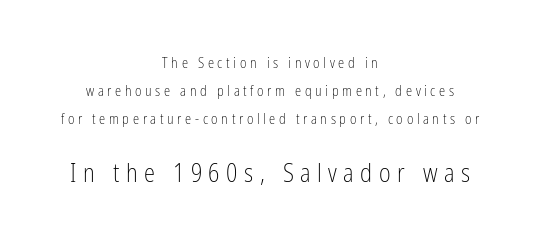
The image shows 25 px text type, upright; set centered, loose line spacing (1.99x), unusually wide letter spacing (+0.26 em), not underlined; the second (bottom) block is 1.79x larger.
